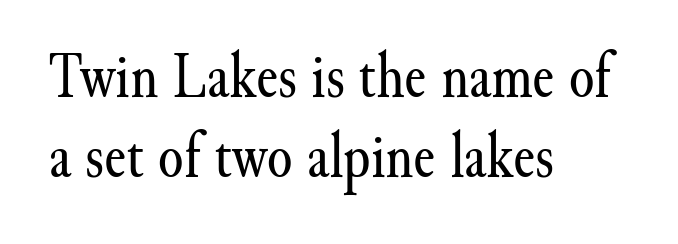
The image shows 65 px regular-weight serif type, upright; set left-aligned, line spacing 1.23x, normal letter spacing, not underlined; medium stroke contrast and a small x-height.
